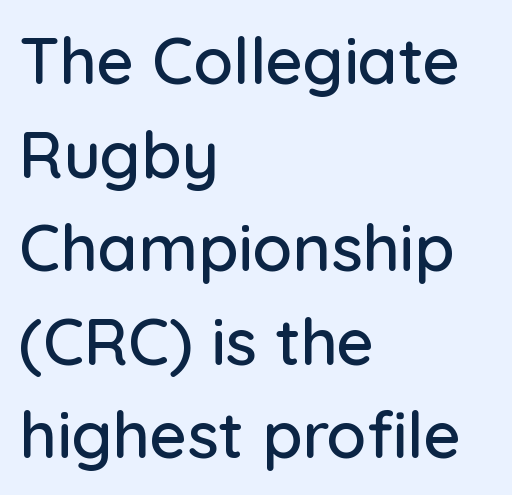
Q: Is the text italic (slanted)? A: No, it is upright.
Q: Is the typeface a serif or a sans-serif typeface? A: Sans-serif.
Q: Is the text underlined? A: No.
Q: How is the paragraph aligned? A: Left-aligned.
Q: Is the spacing between letters normal or unusually wide? A: Normal.
Q: Is the spacing between lines tight, normal or loose? A: Normal.
Q: Width (condensed, normal, or wide)? A: Normal.
Q: Stroke contrast? A: Low.
Q: x-height? A: Medium.
Q: Monospaced? A: No.
